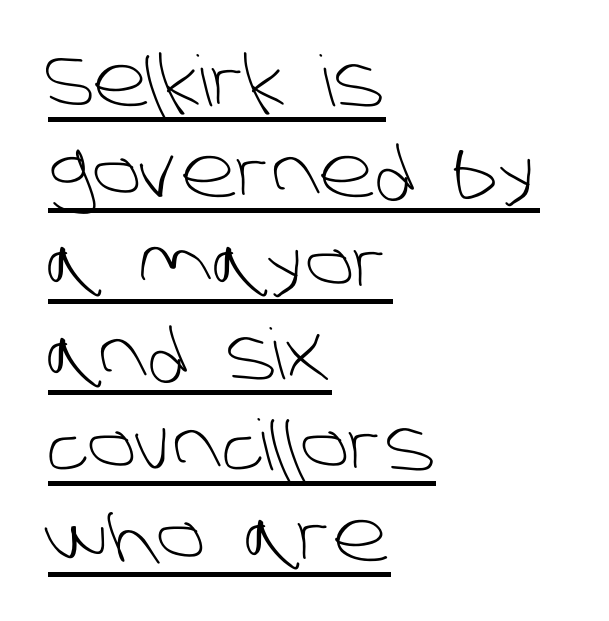
{"serif": "no", "bold": "no", "weight": "light", "width": "normal", "stroke_contrast": "low", "x_height": "large", "monospaced": "no", "underline": "yes", "align": "left", "line_spacing": "normal", "line_spacing_ratio": 1.3, "letter_spacing": "normal", "letter_spacing_em": 0.0, "glyph_px": 70}
